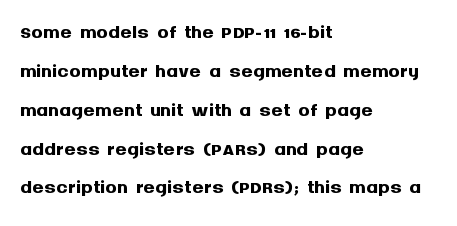
The image shows 29 px semibold sans-serif type, upright; set left-aligned, normal line spacing (1.34x), normal letter spacing, not underlined; medium stroke contrast and a large x-height.
